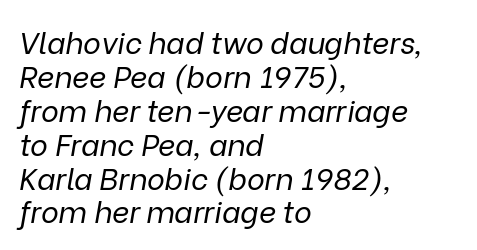
Q: Is the text bold? A: No.
Q: Is the text italic (slanted)? A: Yes, it leans right by about 9 degrees.
Q: Is the text underlined? A: No.
Q: How is the paragraph aligned? A: Left-aligned.
Q: Is the spacing between letters normal or unusually wide? A: Normal.
Q: Is the spacing between lines tight, normal or loose? A: Tight.
Q: Width (condensed, normal, or wide)? A: Normal.
Q: Stroke contrast? A: Low.
Q: x-height? A: Medium.
Q: Monospaced? A: No.
